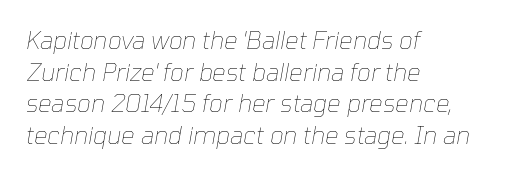
Glance below the letters and you will spot only blank space. A normal amount of white space separates one row of letters from the next. These lines stack with their left ends in a neat column. No heavy texture on the line: the type isn't bold. Here the glyphs are tracked normally, forming tight word shapes.
